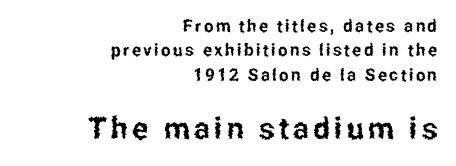
Q: Is the text italic (slanted)? A: No, it is upright.
Q: Is the typeface a serif or a sans-serif typeface? A: Sans-serif.
Q: Is the text underlined? A: No.
Q: How is the paragraph aligned? A: Right-aligned.
Q: Is the spacing between lines tight, normal or loose? A: Normal.
Q: Which block of text is set in a larger size, the first (top) or the second (bottom)? A: The second (bottom) one.
Q: Width (condensed, normal, or wide)? A: Condensed.
Q: Stroke contrast? A: Low.
Q: x-height? A: Medium.
Q: Monospaced? A: No.
